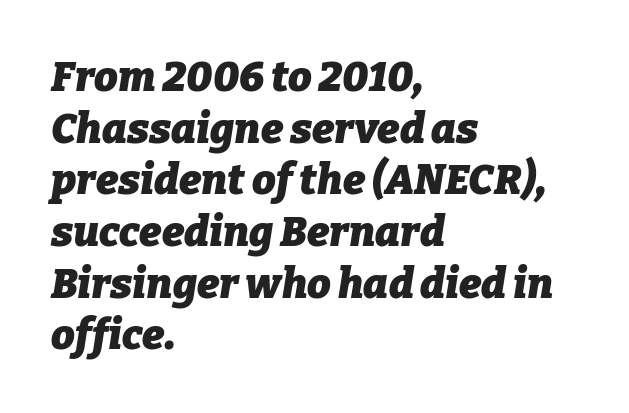
The image shows 42 px heavy type, italic (leaning right); set left-aligned, line spacing 1.23x, normal letter spacing, not underlined; low stroke contrast and a medium x-height.
